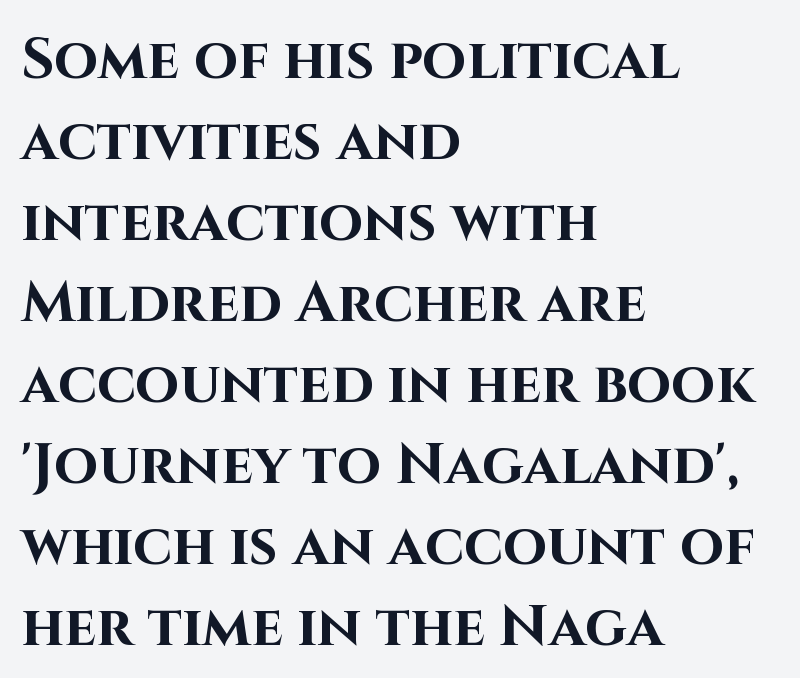
Does the weight exceed regular? Yes, all the way to bold. Any mark beneath the type? The region is blank. This block has exactly the height ordinary leading produces. Which margin do the lines hug? The left one — the right edge is uneven. The specimen reads as upright at a glance.
